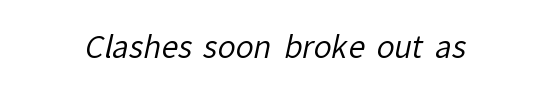
{"serif": "no", "bold": "no", "weight": "regular", "width": "normal", "stroke_contrast": "low", "x_height": "medium", "monospaced": "no", "underline": "no", "letter_spacing": "normal", "letter_spacing_em": 0.0, "glyph_px": 30}
